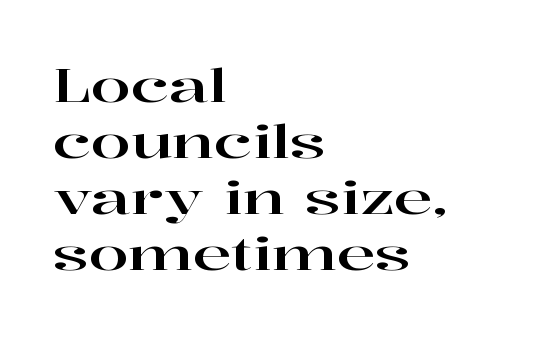
Q: Is the text italic (slanted)? A: No, it is upright.
Q: Is the typeface a serif or a sans-serif typeface? A: Serif.
Q: Is the text underlined? A: No.
Q: How is the paragraph aligned? A: Left-aligned.
Q: Is the spacing between letters normal or unusually wide? A: Normal.
Q: Width (condensed, normal, or wide)? A: Wide.
Q: Stroke contrast? A: High.
Q: x-height? A: Medium.
Q: Monospaced? A: No.
